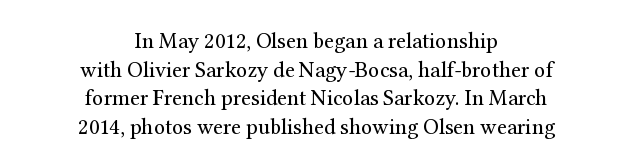
The image shows 22 px text type, upright; set centered, normal line spacing (1.3x), normal letter spacing, not underlined.
